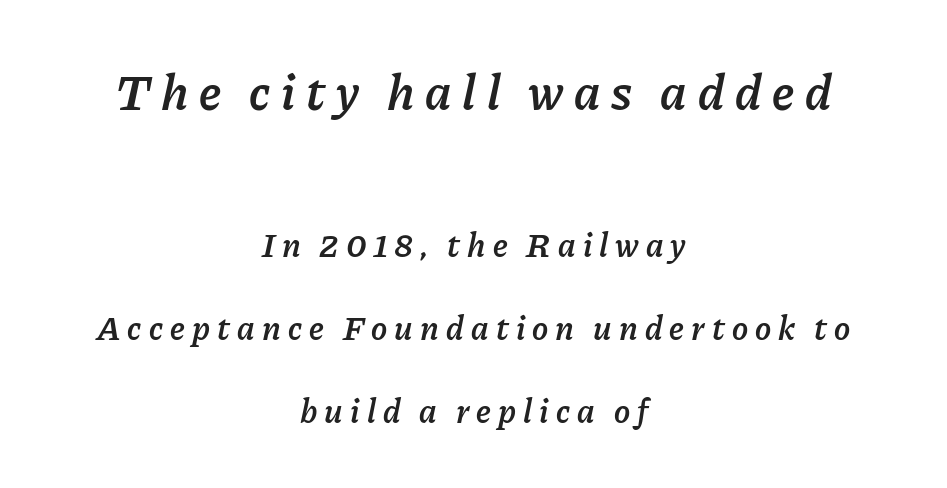
The image shows 51 px semibold type, italic (leaning right); set centered, loose line spacing (2.45x), unusually wide letter spacing (+0.21 em), not underlined; the first (top) block is 1.5x larger; low stroke contrast and a medium x-height.
